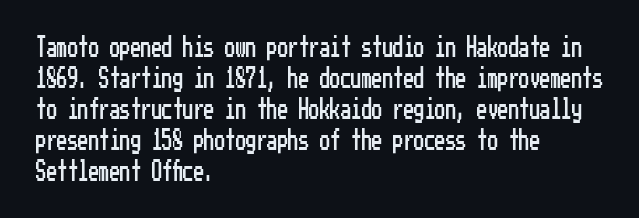
{"italic": "no", "underline": "no", "align": "left", "line_spacing": "normal", "line_spacing_ratio": 1.48, "letter_spacing": "normal", "letter_spacing_em": 0.0, "glyph_px": 21}
